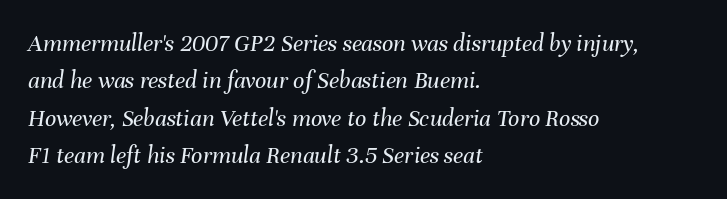
Where is the straight margin? On the left. The rendering uses a moderate line-height, typical for paragraphs. Weight class: somewhere from thin through regular. The font's italic variant was chosen for this text. Honestly, there is no underline to notice here at all. Tracking value appears to be zero — textbook default spacing.
